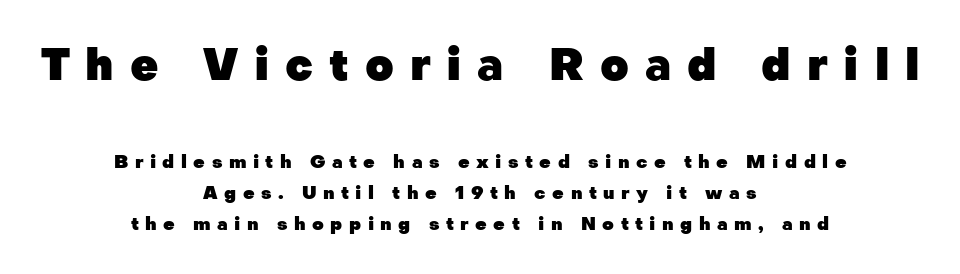
{"serif": "no", "italic": "no", "bold": "yes", "weight": "heavy", "width": "normal", "stroke_contrast": "low", "x_height": "medium", "monospaced": "no", "underline": "no", "align": "center", "line_spacing_ratio": 1.74, "letter_spacing": "wide", "letter_spacing_em": 0.36, "larger_block": "first", "size_ratio": 2.44, "glyph_px": 44}
